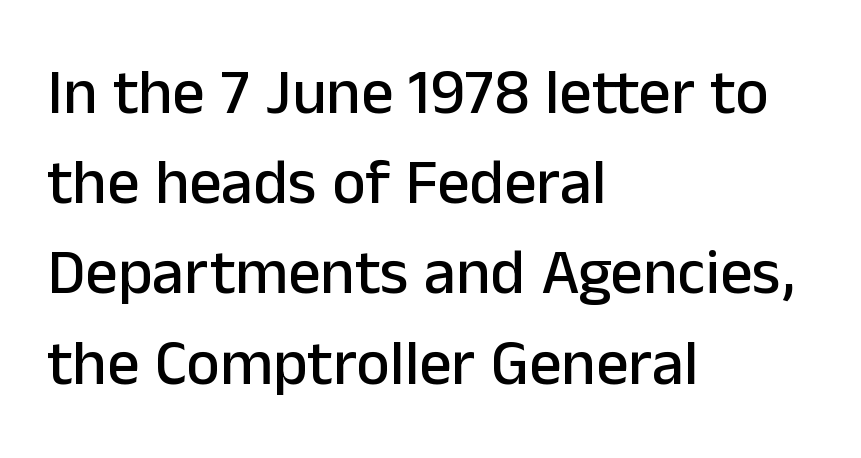
Q: Is the text italic (slanted)? A: No, it is upright.
Q: Is the typeface a serif or a sans-serif typeface? A: Sans-serif.
Q: Is the text underlined? A: No.
Q: How is the paragraph aligned? A: Left-aligned.
Q: Is the spacing between letters normal or unusually wide? A: Normal.
Q: Is the spacing between lines tight, normal or loose? A: Normal.
Q: Width (condensed, normal, or wide)? A: Normal.
Q: Stroke contrast? A: Low.
Q: x-height? A: Medium.
Q: Monospaced? A: No.
